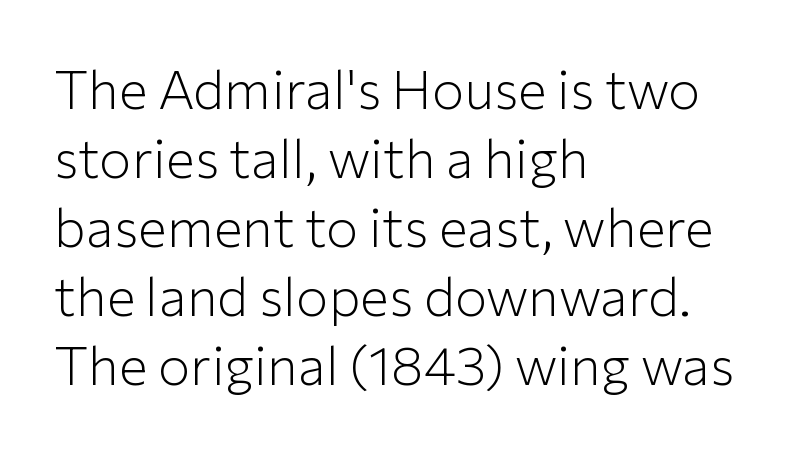
Q: Is the text bold? A: No.
Q: Is the text italic (slanted)? A: No, it is upright.
Q: Is the typeface a serif or a sans-serif typeface? A: Sans-serif.
Q: Is the text underlined? A: No.
Q: How is the paragraph aligned? A: Left-aligned.
Q: Is the spacing between letters normal or unusually wide? A: Normal.
Q: Is the spacing between lines tight, normal or loose? A: Normal.
Q: Width (condensed, normal, or wide)? A: Normal.
Q: Stroke contrast? A: Low.
Q: x-height? A: Medium.
Q: Monospaced? A: No.
